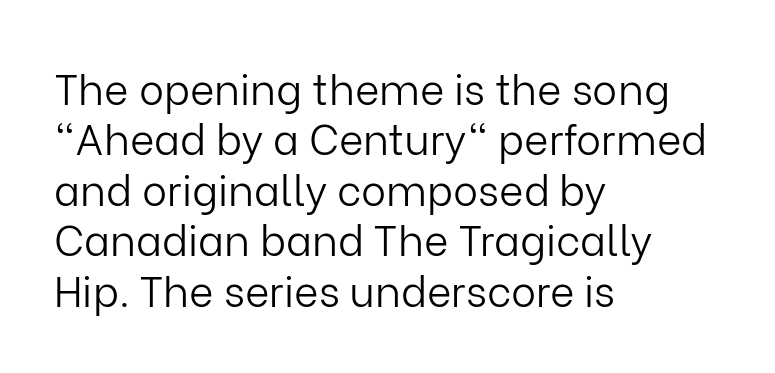
{"serif": "no", "italic": "no", "bold": "no", "weight": "light", "width": "normal", "stroke_contrast": "low", "x_height": "medium", "monospaced": "no", "underline": "no", "align": "left", "line_spacing_ratio": 1.2, "letter_spacing": "normal", "letter_spacing_em": 0.0, "glyph_px": 42}
